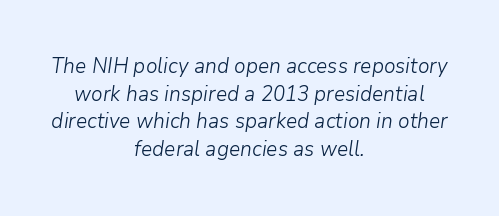
{"italic": "yes", "lean": "right", "slant_degrees": 9, "bold": "no", "underline": "no", "align": "center", "line_spacing": "normal", "line_spacing_ratio": 1.32, "letter_spacing": "normal", "letter_spacing_em": 0.0, "glyph_px": 21}
